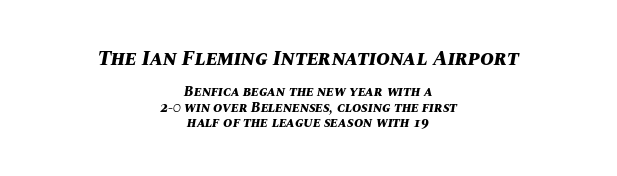
Q: Is the text bold? A: Yes.
Q: Is the text italic (slanted)? A: Yes, it leans right by about 10 degrees.
Q: Is the text underlined? A: No.
Q: How is the paragraph aligned? A: Centered.
Q: Is the spacing between letters normal or unusually wide? A: Normal.
Q: Is the spacing between lines tight, normal or loose? A: Tight.
Q: Which block of text is set in a larger size, the first (top) or the second (bottom)? A: The first (top) one.
